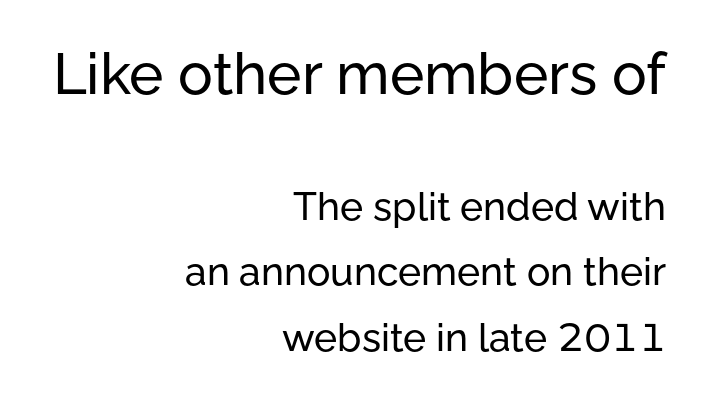
The image shows 58 px sans-serif type, upright; set right-aligned, normal line spacing (1.68x), normal letter spacing, not underlined; the first (top) block is 1.49x larger; low stroke contrast and a medium x-height.
